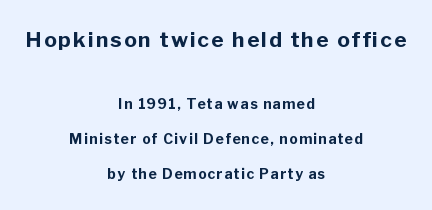
Q: Is the text bold? A: Yes.
Q: Is the text italic (slanted)? A: No, it is upright.
Q: Is the text underlined? A: No.
Q: How is the paragraph aligned? A: Centered.
Q: Is the spacing between lines tight, normal or loose? A: Loose.
Q: Which block of text is set in a larger size, the first (top) or the second (bottom)? A: The first (top) one.
